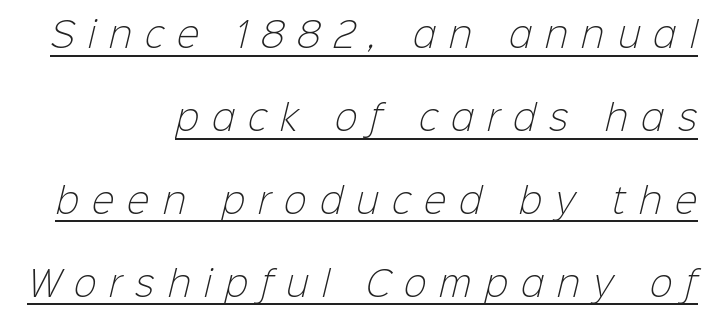
{"serif": "no", "bold": "no", "weight": "light", "width": "normal", "stroke_contrast": "low", "x_height": "medium", "monospaced": "no", "underline": "yes", "align": "right", "line_spacing": "loose", "line_spacing_ratio": 2.44, "letter_spacing": "wide", "letter_spacing_em": 0.39, "glyph_px": 34}
